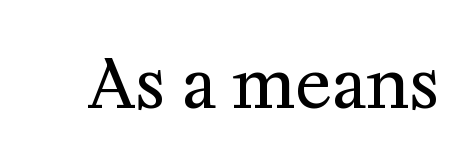
{"serif": "yes", "italic": "no", "bold": "no", "weight": "regular", "width": "normal", "stroke_contrast": "medium", "x_height": "medium", "monospaced": "no", "underline": "no", "letter_spacing": "normal", "letter_spacing_em": 0.0, "glyph_px": 68}
